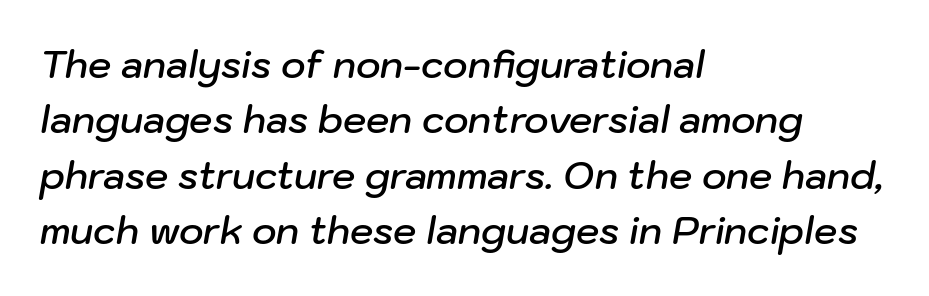
Q: Is the text bold? A: Semi-bold.
Q: Is the text italic (slanted)? A: Yes, it leans right by about 10 degrees.
Q: Is the text underlined? A: No.
Q: How is the paragraph aligned? A: Left-aligned.
Q: Is the spacing between letters normal or unusually wide? A: Normal.
Q: Is the spacing between lines tight, normal or loose? A: Normal.
Q: Width (condensed, normal, or wide)? A: Normal.
Q: Stroke contrast? A: Low.
Q: x-height? A: Medium.
Q: Monospaced? A: No.
